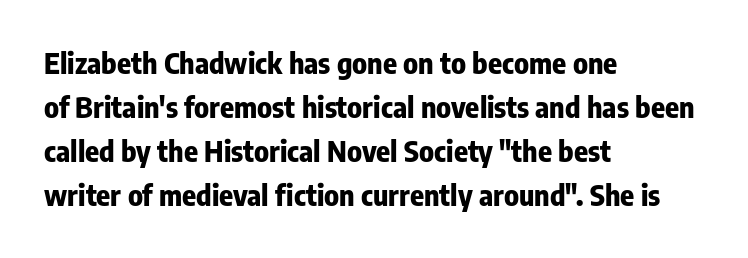
The image shows 29 px bold, condensed sans-serif type, upright; set left-aligned, normal line spacing (1.52x), normal letter spacing, not underlined; low stroke contrast and a medium x-height.
